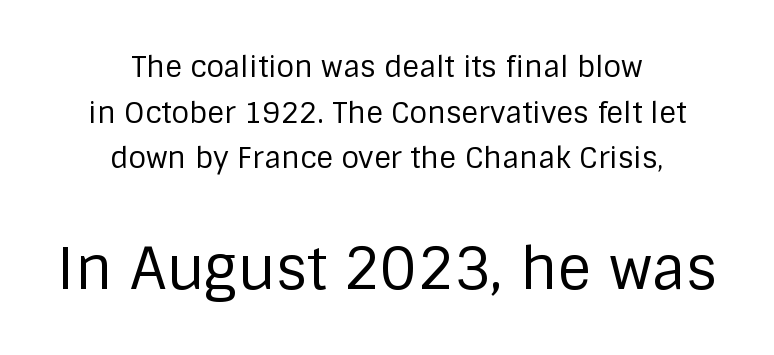
Does the leading feel generous? No, just average. A typesetter would call this zero additional tracking. Looks like regular typesetting: each glyph gets only the width it needs. Typesetter's note — lower block bumped up in size, upper block left smaller. This is roman type, the default non-slanted kind.
